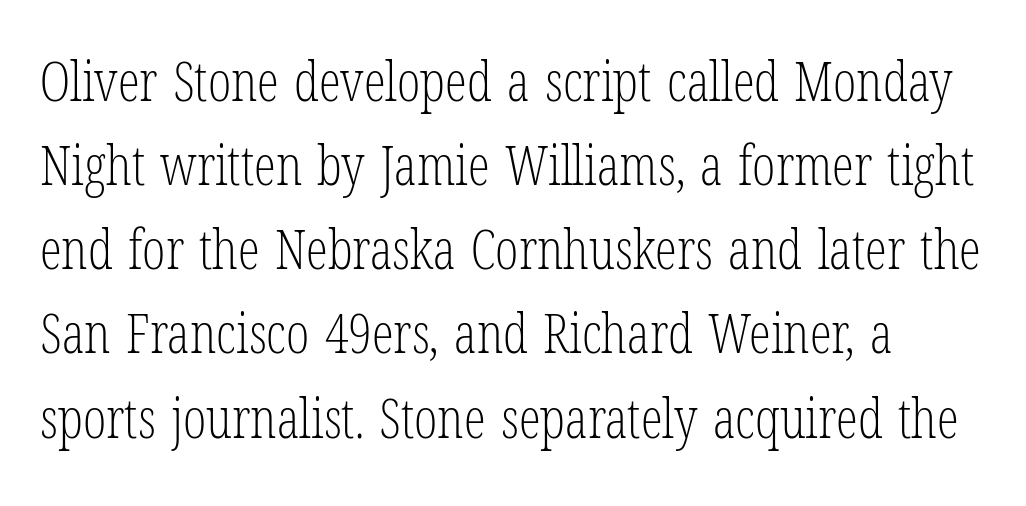
{"serif": "yes", "italic": "no", "bold": "no", "weight": "light", "width": "condensed", "stroke_contrast": "low", "x_height": "medium", "monospaced": "no", "underline": "no", "line_spacing": "normal", "line_spacing_ratio": 1.53, "letter_spacing": "normal", "letter_spacing_em": 0.0, "glyph_px": 55}
